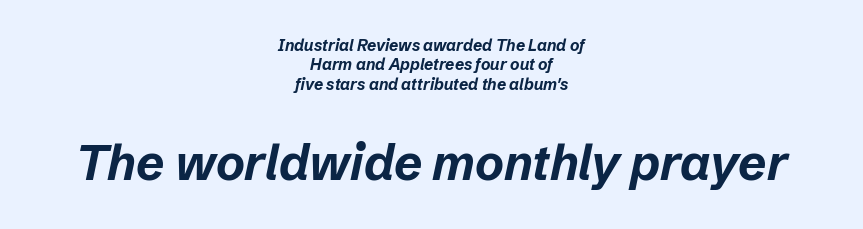
The image shows 49 px bold type, italic (leaning right); set centered, line spacing 1.21x, normal letter spacing, not underlined; the second (bottom) block is 3.06x larger; low stroke contrast and a medium x-height.
